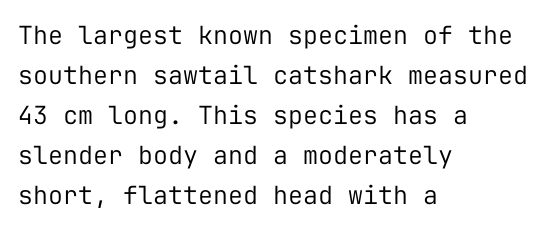
The image shows 25 px text type, upright; set left-aligned, normal line spacing (1.6x), normal letter spacing, not underlined.
